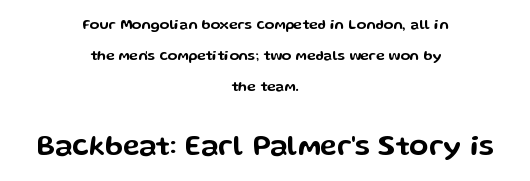
Type without underlining. The rendering uses natural spacing where letterforms have individual widths. Look at the tracking — it's just the regular setting, nothing added. The rendering uses a large line-height, opening up the rows. A centered setting, common on invitations and titles, is used for this passage. Notice how the stems are strictly vertical — no italics here.
